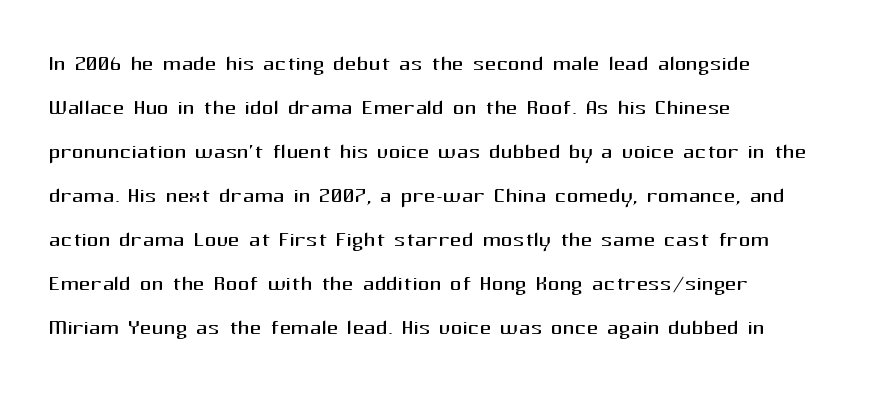
Examine the stroke ends and you'll find no serifs. Left-aligned paragraph, ragged on the right. Leading: standard. Stems here are at most as thick as an everyday book face. The specimen reads as upright at a glance.
